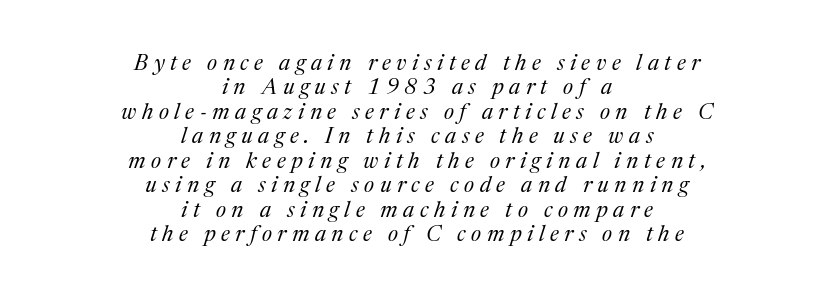
{"italic": "yes", "lean": "right", "slant_degrees": 17, "bold": "no", "underline": "no", "align": "center", "line_spacing": "tight", "line_spacing_ratio": 1.11, "letter_spacing": "wide", "letter_spacing_em": 0.25, "glyph_px": 22}
